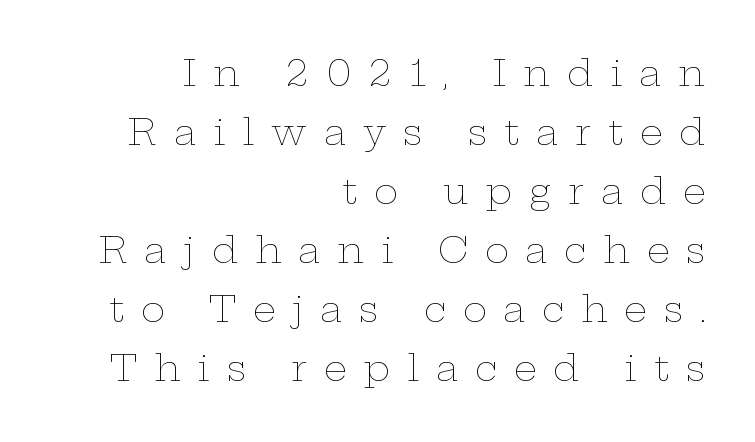
Q: Is the text bold? A: No.
Q: Is the text italic (slanted)? A: No, it is upright.
Q: Is the text underlined? A: No.
Q: How is the paragraph aligned? A: Right-aligned.
Q: Is the spacing between letters normal or unusually wide? A: Unusually wide.
Q: Is the spacing between lines tight, normal or loose? A: Normal.
Q: Width (condensed, normal, or wide)? A: Wide.
Q: Stroke contrast? A: Low.
Q: x-height? A: Medium.
Q: Monospaced? A: No.
